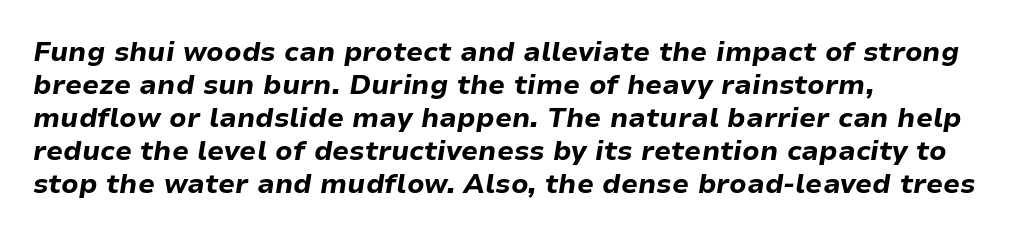
{"italic": "yes", "lean": "right", "slant_degrees": 9, "bold": "yes", "underline": "no", "align": "left", "line_spacing_ratio": 1.22, "letter_spacing": "normal", "letter_spacing_em": 0.0, "glyph_px": 27}
